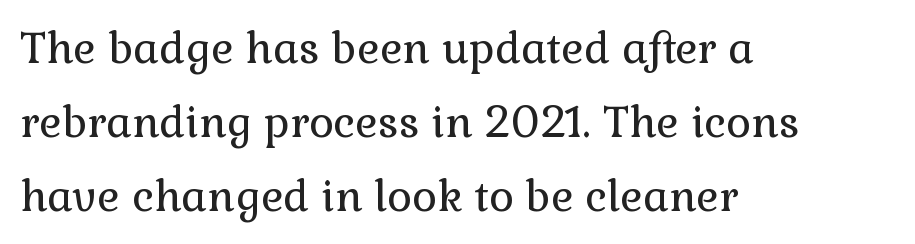
A typesetter would call this zero additional tracking. Letters have the restrained weight of plain body copy at most. The strip under each line holds only bare page. Rendered with straight, roman letterforms. Proportional: the letters do not fall into vertical columns.
